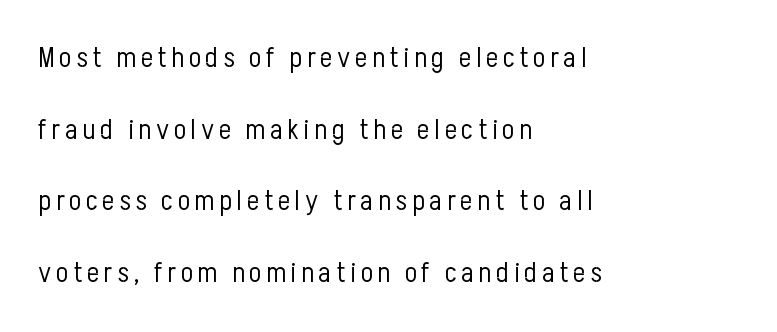
The image shows 29 px light, condensed sans-serif type, upright; set left-aligned, loose line spacing (2.47x), not underlined; low stroke contrast and a medium x-height.
